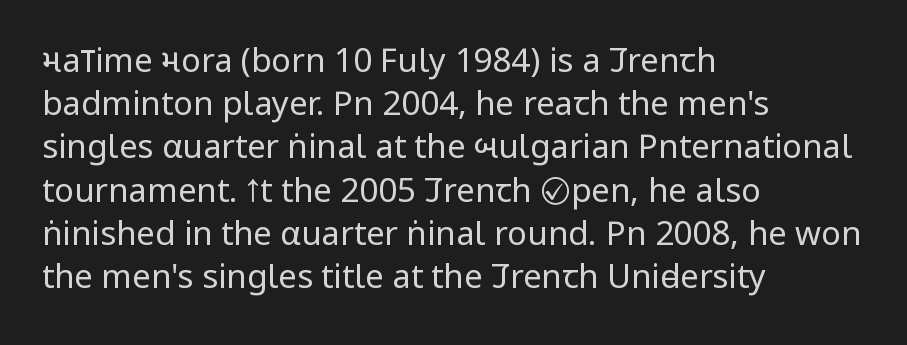
The image shows 33 px regular-weight, condensed sans-serif type, upright; set left-aligned, normal line spacing (1.31x), normal letter spacing, not underlined; low stroke contrast and a large x-height.
